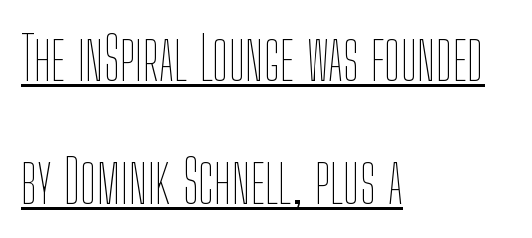
{"italic": "no", "bold": "no", "weight": "thin", "width": "condensed", "stroke_contrast": "low", "x_height": "medium", "monospaced": "no", "underline": "yes", "align": "left", "line_spacing": "loose", "line_spacing_ratio": 2.05, "letter_spacing": "normal", "letter_spacing_em": 0.0, "glyph_px": 60}
